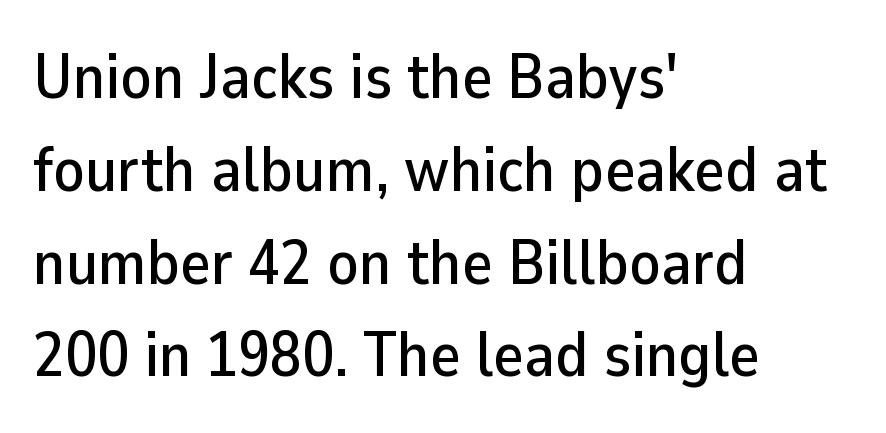
Q: Is the text italic (slanted)? A: No, it is upright.
Q: Is the typeface a serif or a sans-serif typeface? A: Sans-serif.
Q: Is the text underlined? A: No.
Q: How is the paragraph aligned? A: Left-aligned.
Q: Is the spacing between letters normal or unusually wide? A: Normal.
Q: Is the spacing between lines tight, normal or loose? A: Normal.
Q: Width (condensed, normal, or wide)? A: Normal.
Q: Stroke contrast? A: Low.
Q: x-height? A: Medium.
Q: Monospaced? A: No.
